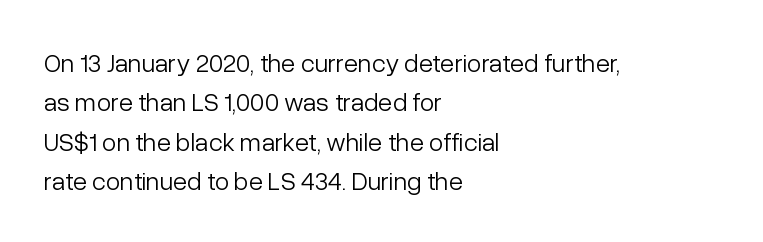
Q: Is the text bold? A: No.
Q: Is the text italic (slanted)? A: No, it is upright.
Q: Is the text underlined? A: No.
Q: How is the paragraph aligned? A: Left-aligned.
Q: Is the spacing between letters normal or unusually wide? A: Normal.
Q: Is the spacing between lines tight, normal or loose? A: Normal.
